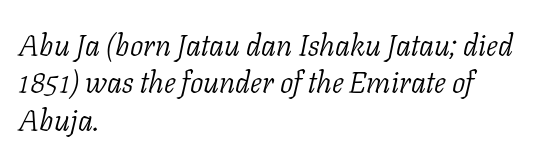
On a weight scale, this lands at 450 or below. Compared with ordinary roman type, these characters are visibly tilted. The rag falls on the right side of this text block. The gaps between neighbouring characters are ordinary and unremarkable.
